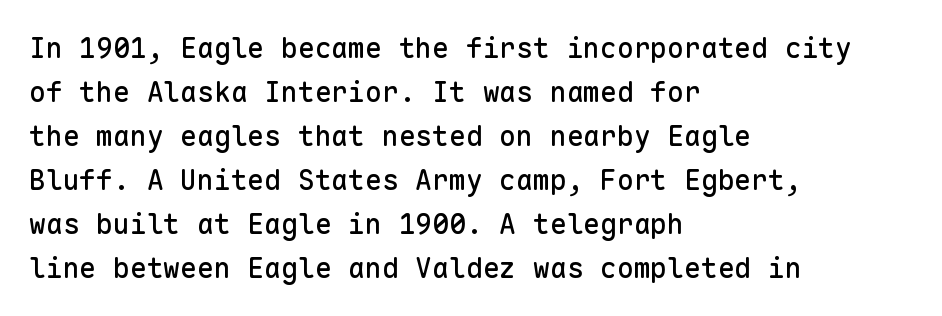
Q: Is the text italic (slanted)? A: No, it is upright.
Q: Is the typeface a serif or a sans-serif typeface? A: Sans-serif.
Q: Is the text underlined? A: No.
Q: How is the paragraph aligned? A: Left-aligned.
Q: Is the spacing between letters normal or unusually wide? A: Normal.
Q: Is the spacing between lines tight, normal or loose? A: Normal.
Q: Width (condensed, normal, or wide)? A: Normal.
Q: Stroke contrast? A: Low.
Q: x-height? A: Medium.
Q: Monospaced? A: Yes.
